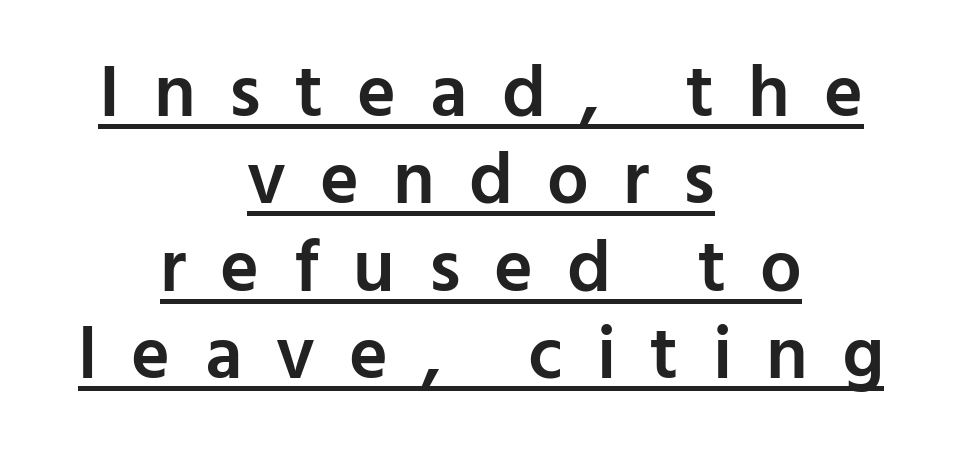
Slightly chunky letters — semibold, I'd say, not full bold. Underlining? Definitely there. The text was rendered using a sans face with plain stroke endings. The horizontal fit of the characters is loose and conspicuously gappy.
